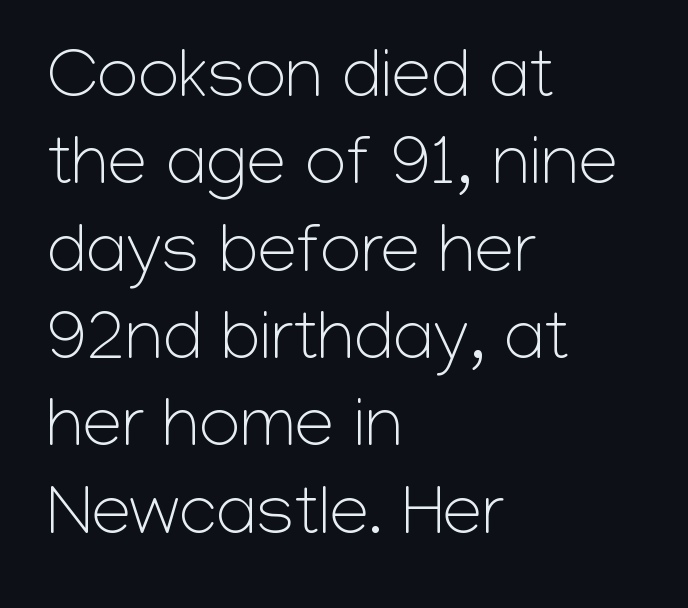
{"serif": "no", "italic": "no", "bold": "no", "weight": "light", "width": "normal", "stroke_contrast": "low", "x_height": "medium", "monospaced": "no", "underline": "no", "align": "left", "line_spacing_ratio": 1.23, "letter_spacing": "normal", "letter_spacing_em": 0.0, "glyph_px": 71}
